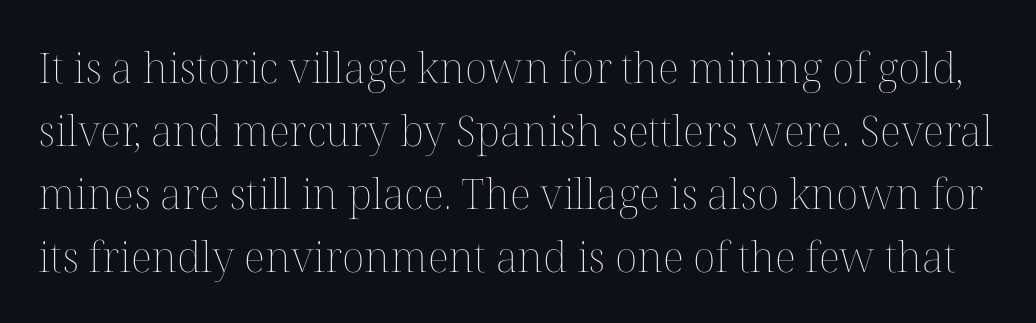
{"italic": "no", "bold": "no", "weight": "thin", "width": "normal", "stroke_contrast": "medium", "x_height": "medium", "monospaced": "no", "underline": "no", "line_spacing": "normal", "line_spacing_ratio": 1.5, "letter_spacing": "normal", "letter_spacing_em": 0.0, "glyph_px": 42}
